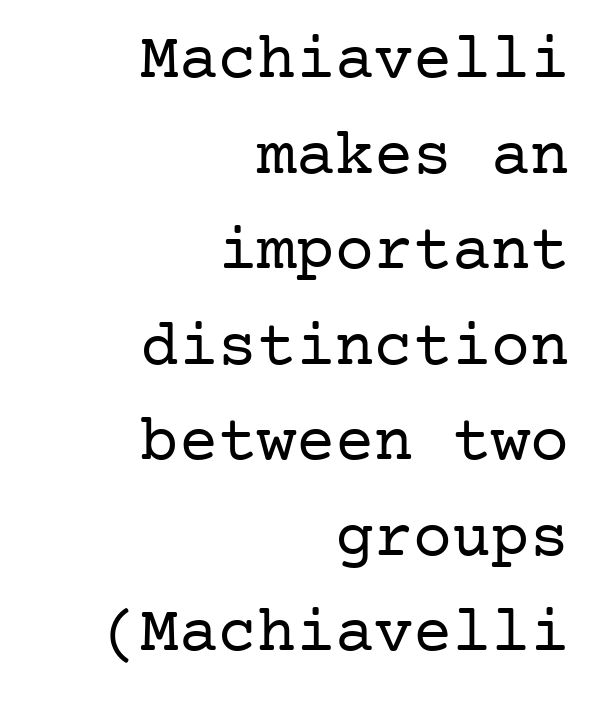
The image shows 65 px regular-weight serif type, upright; set right-aligned, normal line spacing (1.47x), normal letter spacing, not underlined; low stroke contrast and a medium x-height.
